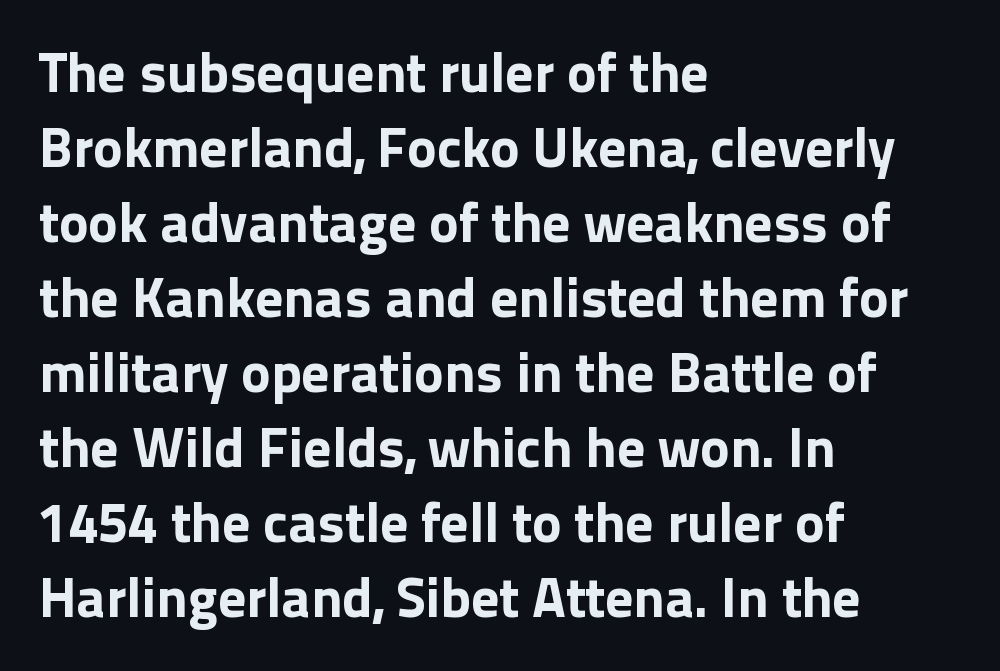
{"serif": "no", "italic": "no", "bold": "yes", "weight": "bold", "width": "normal", "x_height": "medium", "monospaced": "no", "underline": "no", "align": "left", "line_spacing": "normal", "line_spacing_ratio": 1.34, "letter_spacing": "normal", "letter_spacing_em": 0.0, "glyph_px": 56}
